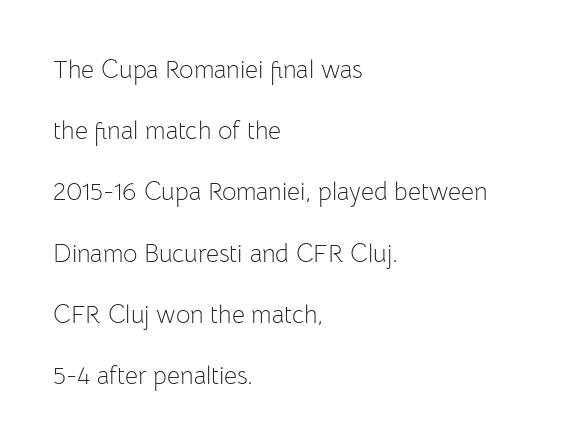
The image shows 25 px text type, upright; set left-aligned, loose line spacing (2.45x), normal letter spacing, not underlined.
